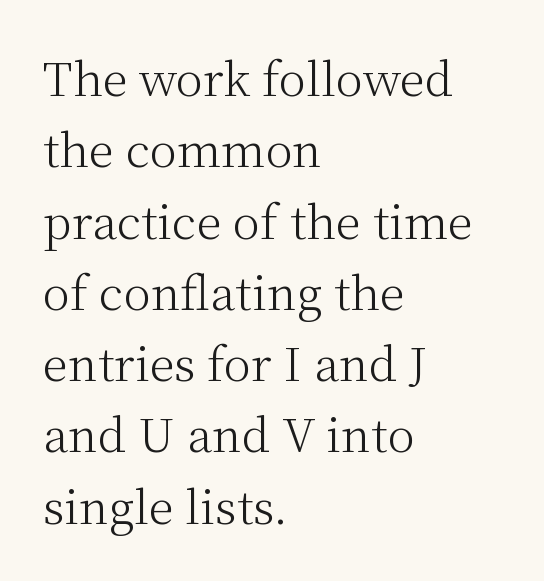
Q: Is the text bold? A: No.
Q: Is the text italic (slanted)? A: No, it is upright.
Q: Is the typeface a serif or a sans-serif typeface? A: Serif.
Q: Is the text underlined? A: No.
Q: How is the paragraph aligned? A: Left-aligned.
Q: Is the spacing between letters normal or unusually wide? A: Normal.
Q: Is the spacing between lines tight, normal or loose? A: Normal.
Q: Width (condensed, normal, or wide)? A: Normal.
Q: Stroke contrast? A: Medium.
Q: x-height? A: Medium.
Q: Monospaced? A: No.
